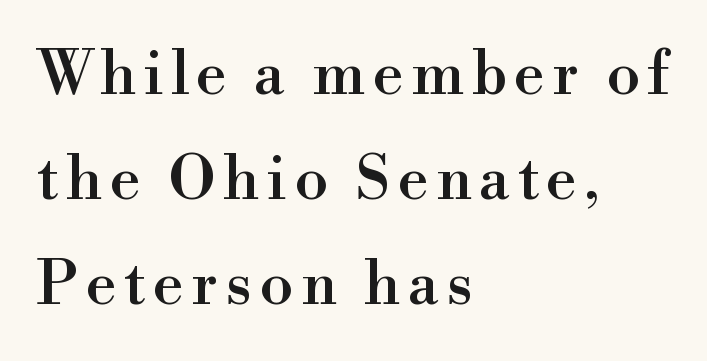
Q: Is the text italic (slanted)? A: No, it is upright.
Q: Is the typeface a serif or a sans-serif typeface? A: Serif.
Q: Is the text underlined? A: No.
Q: How is the paragraph aligned? A: Left-aligned.
Q: Width (condensed, normal, or wide)? A: Normal.
Q: Stroke contrast? A: High.
Q: x-height? A: Small.
Q: Monospaced? A: No.
